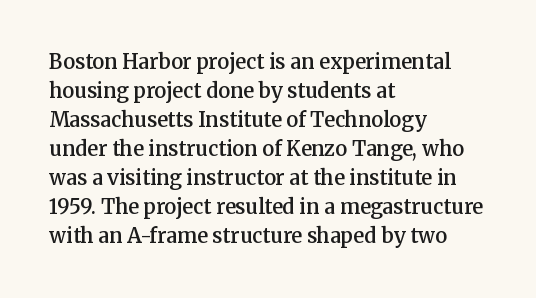
The image shows 20 px text type, upright; set left-aligned, normal line spacing (1.45x), normal letter spacing, not underlined.
